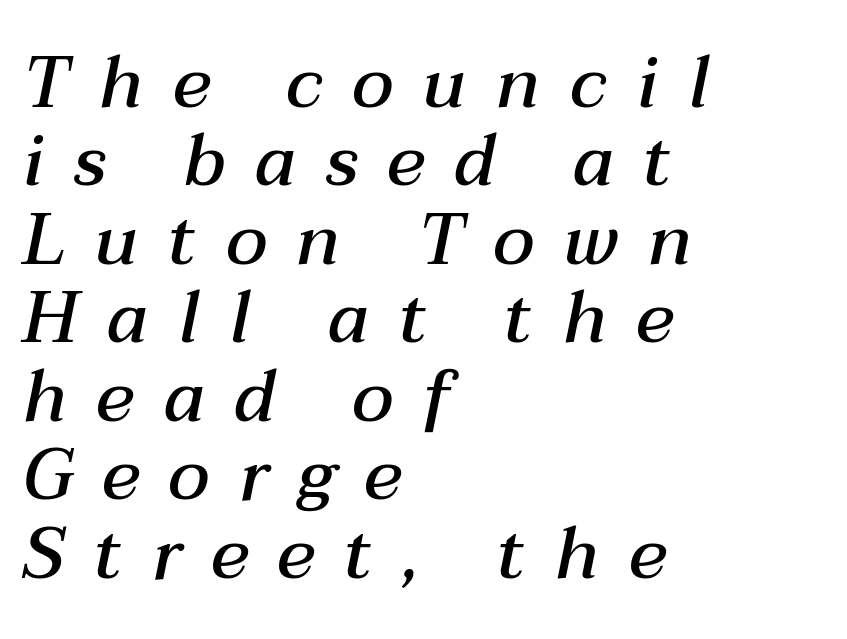
Is there much room between lines? No — they nearly touch. Do the characters align in a grid? No, the font is proportional. The baseline area is clear. Set as a demibold, roughly 600 on the weight scale. This rendering widens character spacing well past its baseline value.
